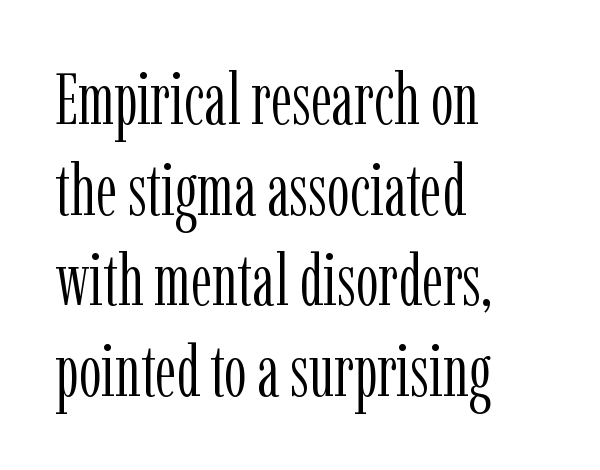
{"serif": "yes", "italic": "no", "bold": "no", "weight": "light", "width": "condensed", "stroke_contrast": "low", "x_height": "medium", "monospaced": "no", "underline": "no", "align": "left", "line_spacing": "normal", "line_spacing_ratio": 1.26, "letter_spacing": "normal", "letter_spacing_em": 0.0, "glyph_px": 72}
